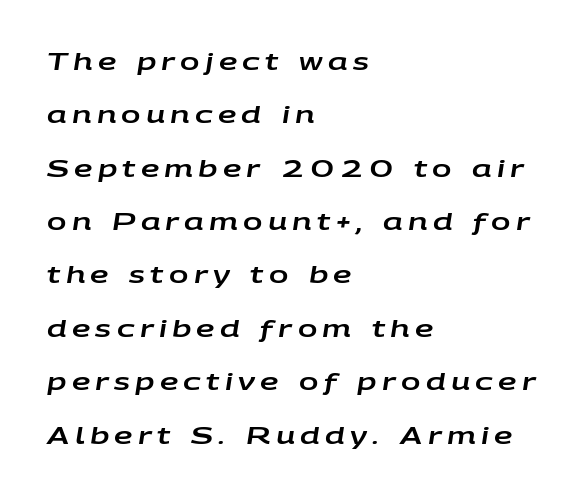
{"italic": "yes", "lean": "right", "slant_degrees": 9, "underline": "no", "align": "left", "line_spacing": "loose", "line_spacing_ratio": 2.32, "letter_spacing": "wide", "letter_spacing_em": 0.23, "glyph_px": 23}
